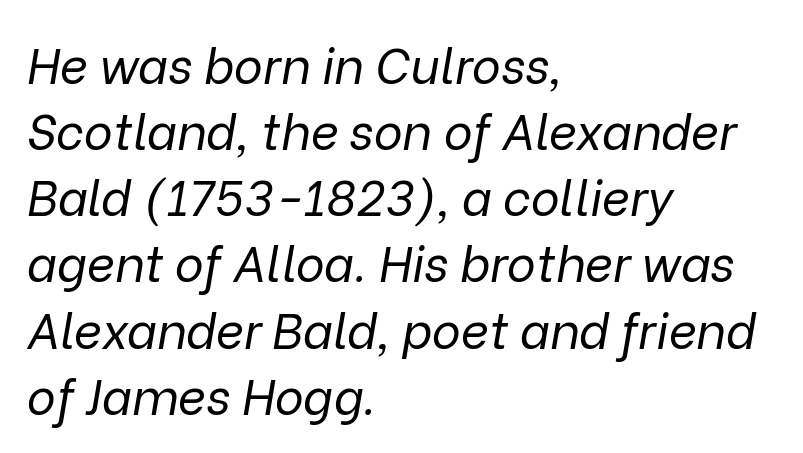
The space directly below the letters is spotless. Here the designer chose a conventional face with non-uniform glyph widths. Summary of vertical rhythm: regular, with standard interline spacing. Inter-character spacing is left at the font's built-in metrics. Looking at the ascenders, they clearly lean. No chunkiness to these letters — they're not bold.
